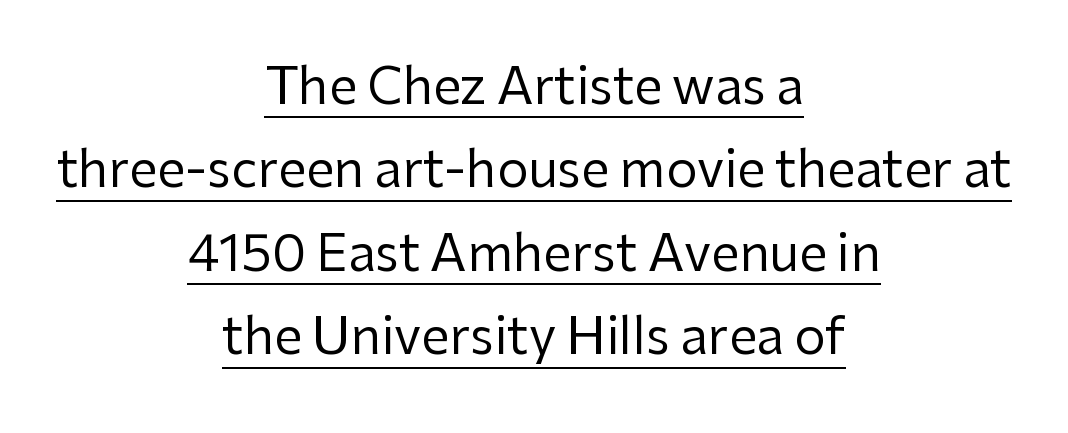
{"serif": "no", "italic": "no", "bold": "no", "weight": "regular", "width": "normal", "stroke_contrast": "low", "x_height": "medium", "monospaced": "no", "underline": "yes", "align": "center", "line_spacing": "normal", "line_spacing_ratio": 1.67, "letter_spacing": "normal", "letter_spacing_em": 0.0, "glyph_px": 50}
